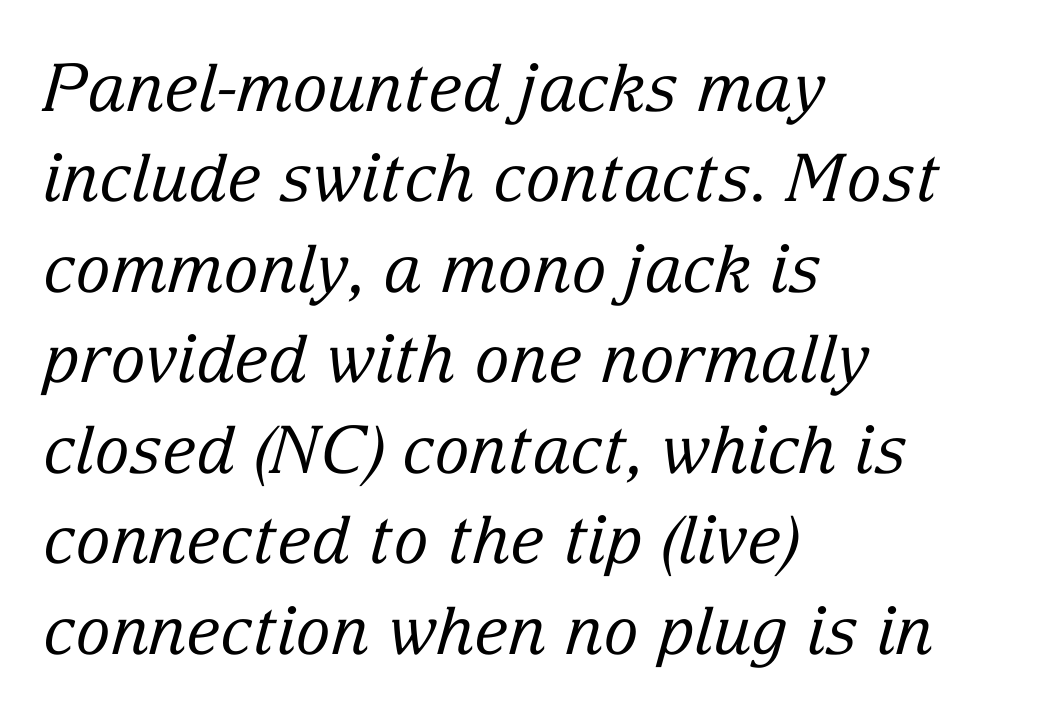
The image shows 66 px regular-weight serif type, italic (leaning right); set left-aligned, normal line spacing (1.37x), normal letter spacing, not underlined; low stroke contrast and a medium x-height.
